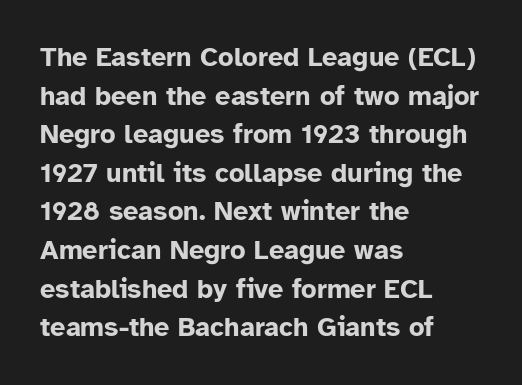
Q: Is the text bold? A: Yes.
Q: Is the text italic (slanted)? A: No, it is upright.
Q: Is the text underlined? A: No.
Q: How is the paragraph aligned? A: Left-aligned.
Q: Is the spacing between letters normal or unusually wide? A: Normal.
Q: Is the spacing between lines tight, normal or loose? A: Normal.
